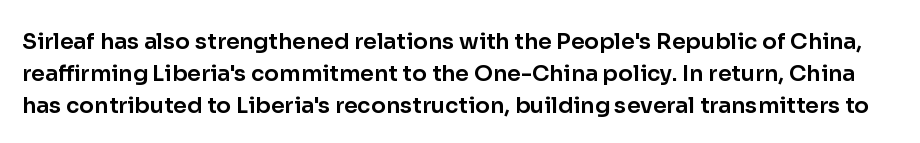
Nothing unusual about the tracking: characters are spaced as the font intends. Descenders hang freely into open space. Vertical strokes here are truly vertical. If you measured baseline to baseline, you'd find a middling distance.
